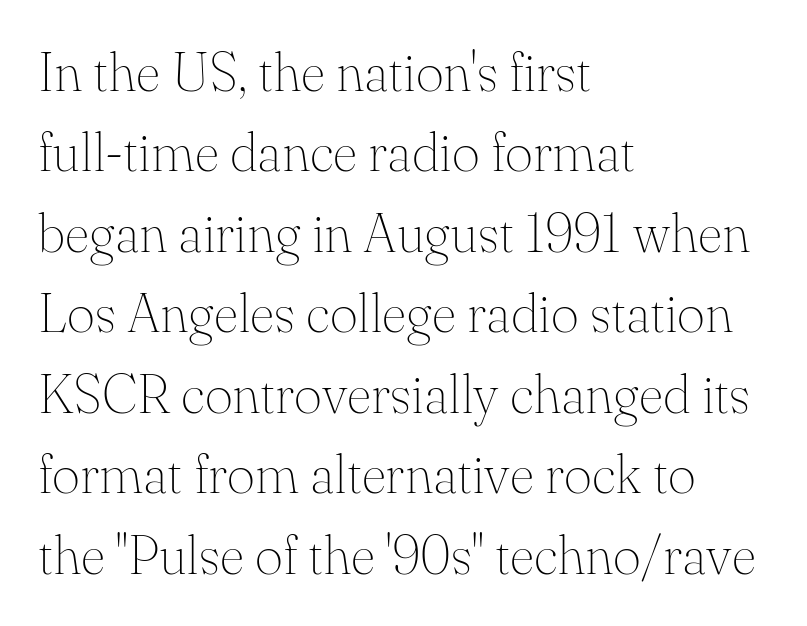
{"serif": "yes", "italic": "no", "bold": "no", "weight": "thin", "width": "normal", "stroke_contrast": "medium", "x_height": "small", "monospaced": "no", "underline": "no", "align": "left", "line_spacing": "normal", "line_spacing_ratio": 1.49, "letter_spacing": "normal", "letter_spacing_em": 0.0, "glyph_px": 54}
